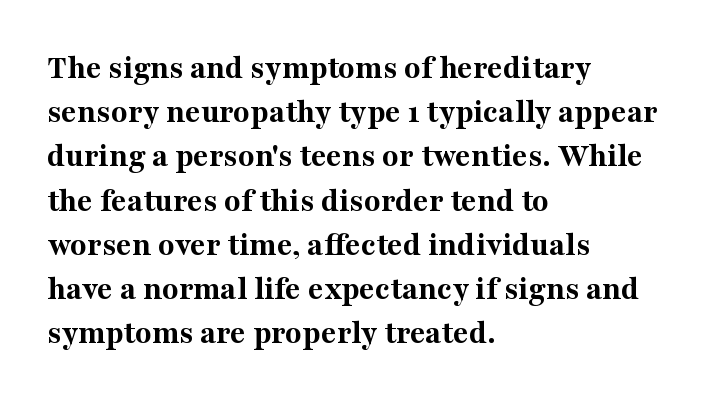
The space directly below the letters is spotless. The face used here has the dense, thick strokes of a bold. The typeface chosen for these lines features serifs. The rendering uses natural spacing where letterforms have individual widths. A normal amount of white space separates one row of letters from the next.
